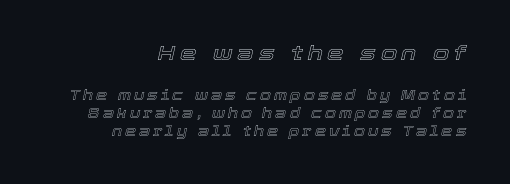
{"italic": "yes", "lean": "right", "slant_degrees": 12, "underline": "no", "align": "right", "line_spacing": "normal", "line_spacing_ratio": 1.32, "letter_spacing": "wide", "letter_spacing_em": 0.22, "larger_block": "first", "size_ratio": 1.5, "glyph_px": 21}
